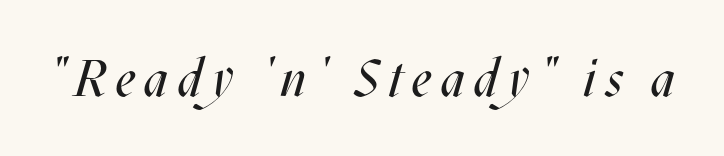
{"italic": "yes", "lean": "right", "slant_degrees": 17, "bold": "no", "weight": "regular", "width": "condensed", "stroke_contrast": "medium", "x_height": "large", "monospaced": "no", "underline": "no", "glyph_px": 52}
